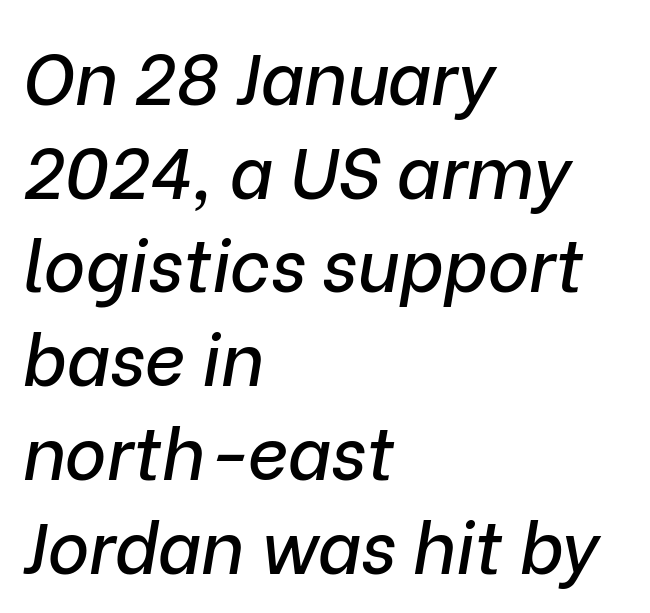
{"italic": "yes", "lean": "right", "slant_degrees": 9, "width": "normal", "stroke_contrast": "low", "x_height": "medium", "monospaced": "no", "underline": "no", "align": "left", "line_spacing": "normal", "line_spacing_ratio": 1.32, "letter_spacing": "normal", "letter_spacing_em": 0.0, "glyph_px": 71}
